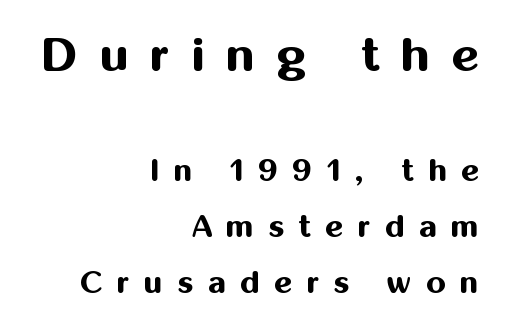
{"serif": "no", "italic": "no", "bold": "yes", "weight": "bold", "width": "normal", "stroke_contrast": "medium", "x_height": "medium", "monospaced": "no", "underline": "no", "align": "right", "line_spacing_ratio": 1.81, "letter_spacing": "wide", "letter_spacing_em": 0.47, "larger_block": "first", "size_ratio": 1.52, "glyph_px": 47}
